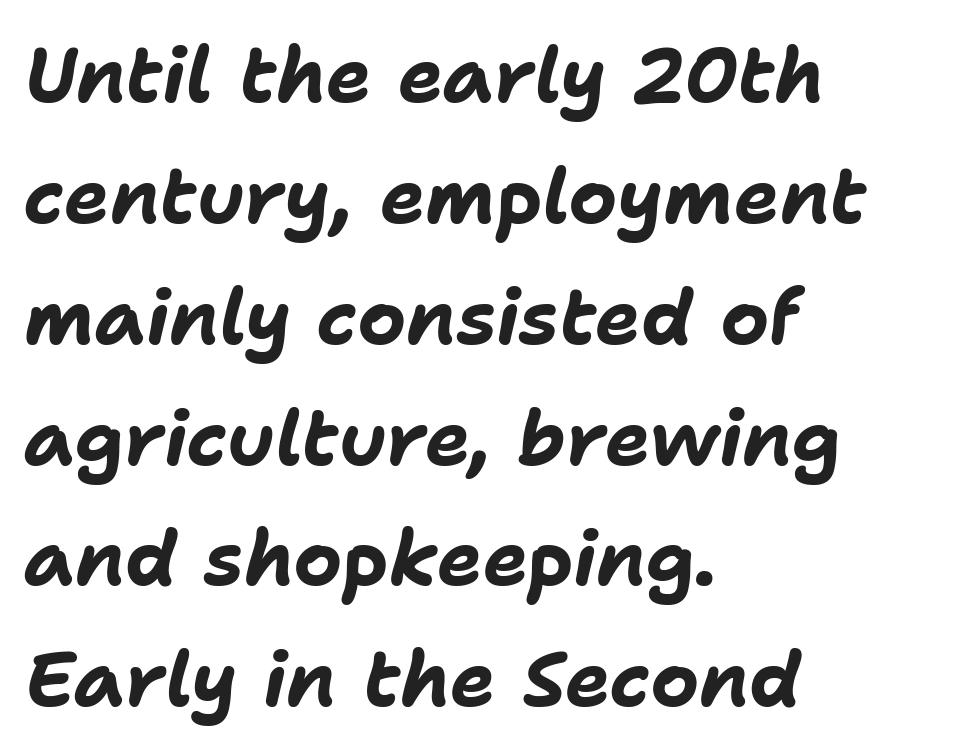
{"italic": "yes", "lean": "right", "slant_degrees": 11, "bold": "yes", "weight": "bold", "width": "normal", "stroke_contrast": "low", "x_height": "medium", "monospaced": "no", "underline": "no", "align": "left", "line_spacing": "normal", "line_spacing_ratio": 1.59, "letter_spacing": "normal", "letter_spacing_em": 0.0, "glyph_px": 76}
